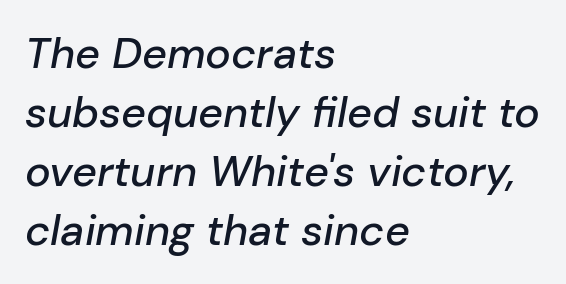
{"italic": "yes", "lean": "right", "slant_degrees": 10, "width": "normal", "stroke_contrast": "low", "x_height": "medium", "monospaced": "no", "underline": "no", "align": "left", "line_spacing": "normal", "line_spacing_ratio": 1.37, "letter_spacing": "normal", "letter_spacing_em": 0.0, "glyph_px": 43}
